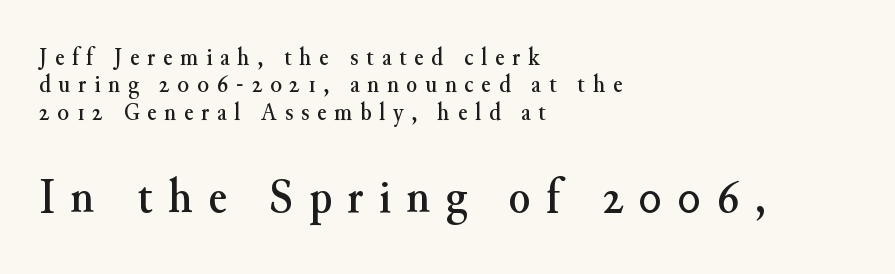
The space beneath each line is pristine and unruled. Leftover space on each line is placed entirely after the last word. Look at the glyph heights: the lower group is clearly the bigger setting. Vertical strokes here are truly vertical. Examine the stroke ends and you'll spot serifs. Spacing between characters has been opened up far beyond the box default.
